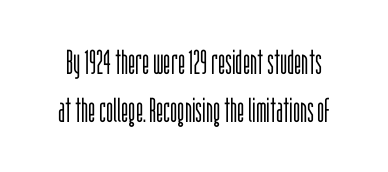
The image shows 34 px light, condensed sans-serif type, upright; set normal line spacing (1.42x), normal letter spacing, not underlined; low stroke contrast and a large x-height.
